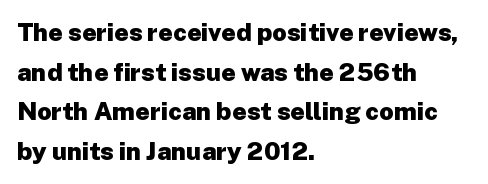
Q: Is the text bold? A: Yes.
Q: Is the text italic (slanted)? A: No, it is upright.
Q: Is the text underlined? A: No.
Q: How is the paragraph aligned? A: Left-aligned.
Q: Is the spacing between letters normal or unusually wide? A: Normal.
Q: Is the spacing between lines tight, normal or loose? A: Normal.
